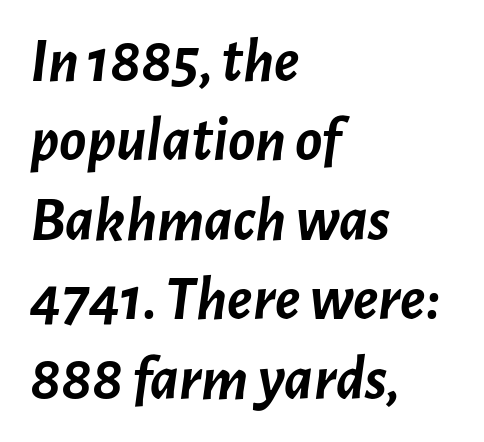
Q: Is the text bold? A: Yes.
Q: Is the text italic (slanted)? A: Yes, it leans right by about 7 degrees.
Q: Is the text underlined? A: No.
Q: How is the paragraph aligned? A: Left-aligned.
Q: Is the spacing between letters normal or unusually wide? A: Normal.
Q: Is the spacing between lines tight, normal or loose? A: Normal.
Q: Width (condensed, normal, or wide)? A: Normal.
Q: Stroke contrast? A: Low.
Q: x-height? A: Medium.
Q: Monospaced? A: No.
